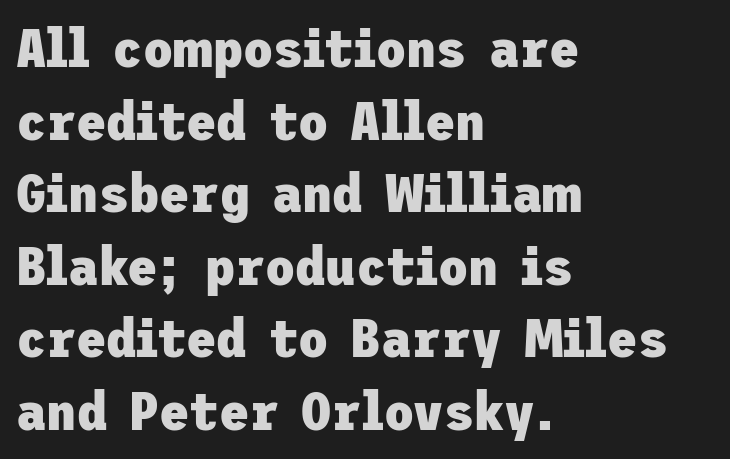
This sample keeps an unexceptional amount of space between lines. Alignment: flush left. The strip under each line holds only bare page. No feet cap the strokes, marking this as sans-serif type. This is heavy type, rendered in bold. The lettering holds an erect, upright posture throughout.
